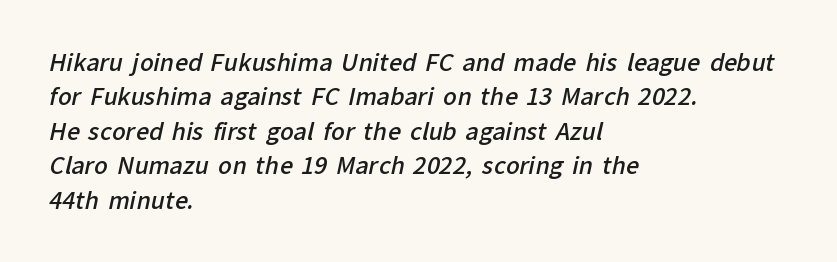
The image shows 23 px text type; set left-aligned, normal line spacing (1.5x), normal letter spacing, not underlined.
